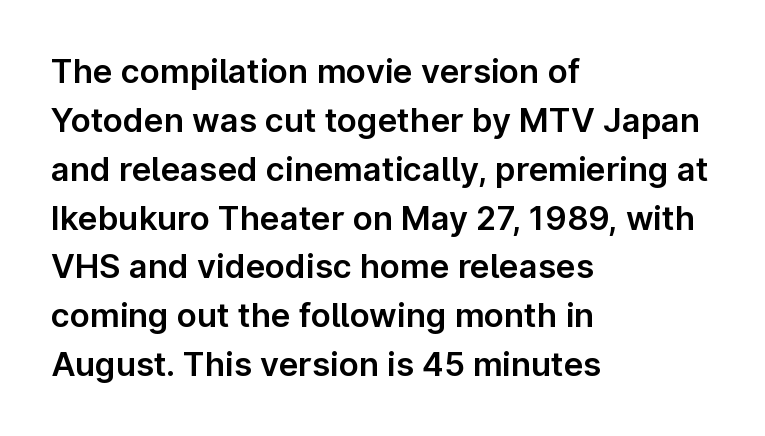
{"serif": "no", "italic": "no", "width": "normal", "stroke_contrast": "low", "x_height": "medium", "monospaced": "no", "underline": "no", "align": "left", "line_spacing": "normal", "line_spacing_ratio": 1.48, "letter_spacing": "normal", "letter_spacing_em": 0.0, "glyph_px": 33}
